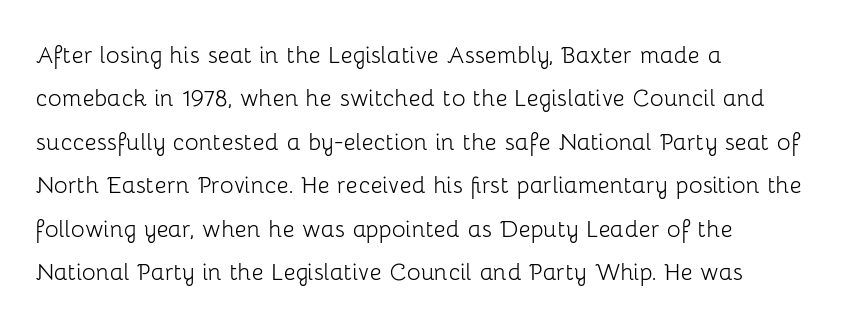
Q: Is the text bold? A: No.
Q: Is the text italic (slanted)? A: No, it is upright.
Q: Is the typeface a serif or a sans-serif typeface? A: Sans-serif.
Q: Is the text underlined? A: No.
Q: How is the paragraph aligned? A: Left-aligned.
Q: Is the spacing between letters normal or unusually wide? A: Normal.
Q: Is the spacing between lines tight, normal or loose? A: Normal.
Q: Width (condensed, normal, or wide)? A: Normal.
Q: Stroke contrast? A: Low.
Q: x-height? A: Medium.
Q: Monospaced? A: No.
